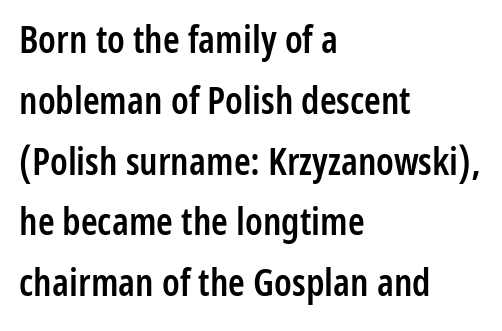
Where is the straight margin? On the left. The letters advance in unequal steps, a hallmark of proportional type. Upright lettering throughout. Quick note: interline space is typical. Plain, unruled lines of type. This is sans-serif lettering, the kind often seen on screens and signage.
